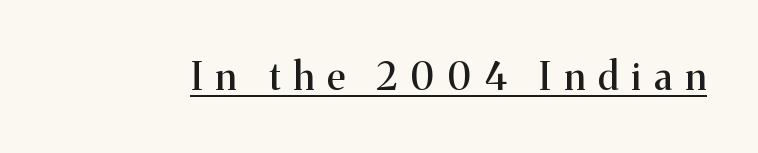
The face used here is seriffed, in the tradition of book romans. Style check: upright. The rendered words wear a rule along their underside. Is the letter spacing exaggerated? Yes — the characters are pushed far apart.
